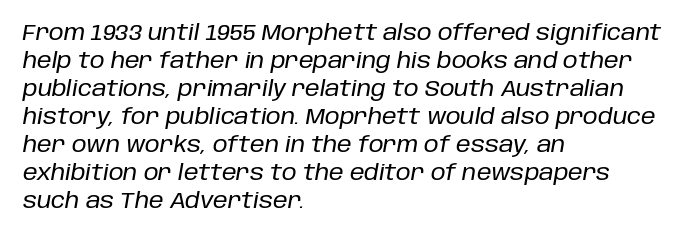
{"italic": "yes", "lean": "right", "slant_degrees": 10, "underline": "no", "align": "left", "line_spacing": "normal", "line_spacing_ratio": 1.33, "letter_spacing": "normal", "letter_spacing_em": 0.0, "glyph_px": 21}
